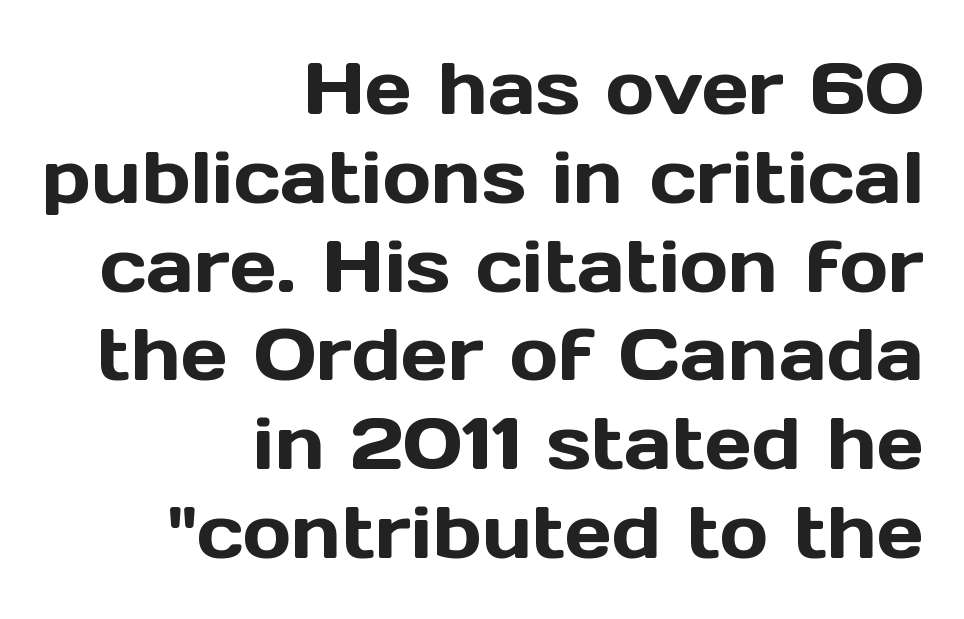
{"serif": "no", "italic": "no", "width": "normal", "x_height": "medium", "monospaced": "no", "underline": "no", "align": "right", "line_spacing_ratio": 1.2, "letter_spacing": "normal", "letter_spacing_em": 0.0, "glyph_px": 74}
